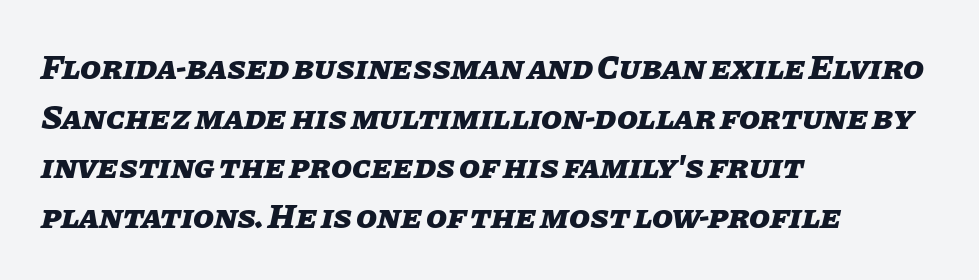
{"italic": "yes", "lean": "right", "slant_degrees": 11, "bold": "yes", "weight": "heavy", "width": "normal", "stroke_contrast": "low", "x_height": "large", "monospaced": "no", "underline": "no", "align": "left", "line_spacing": "normal", "line_spacing_ratio": 1.46, "letter_spacing": "normal", "letter_spacing_em": 0.0, "glyph_px": 34}
